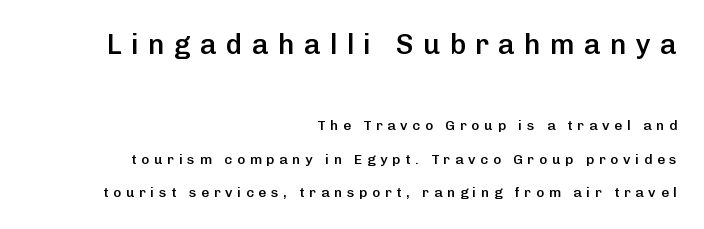
Unlike italic type, these characters show no tilt at all. Compared with typical paragraphs, the rows here are farther apart. The glyphs are unaccompanied by any horizontal stroke below them. In terms of letterspacing, this is a distinctly airy, spread setting.
